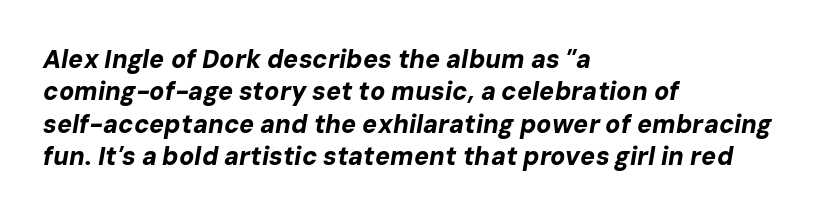
The image shows 25 px bold type, italic (leaning right); set left-aligned, normal line spacing (1.3x), normal letter spacing, not underlined.
